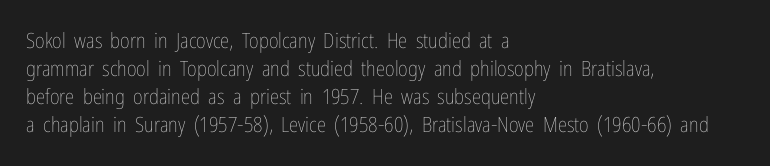
{"italic": "no", "bold": "no", "underline": "no", "align": "left", "line_spacing": "normal", "line_spacing_ratio": 1.34, "letter_spacing": "normal", "letter_spacing_em": 0.0, "glyph_px": 21}
